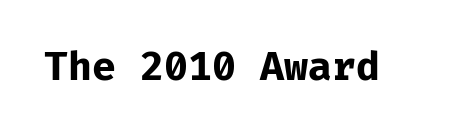
Q: Is the text bold? A: Yes.
Q: Is the text italic (slanted)? A: No, it is upright.
Q: Is the typeface a serif or a sans-serif typeface? A: Sans-serif.
Q: Is the text underlined? A: No.
Q: Is the spacing between letters normal or unusually wide? A: Normal.
Q: Width (condensed, normal, or wide)? A: Normal.
Q: Stroke contrast? A: Low.
Q: x-height? A: Medium.
Q: Monospaced? A: Yes.
